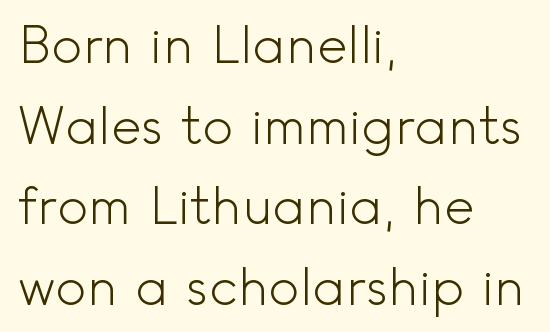
The image shows 52 px light sans-serif type, upright; set left-aligned, normal line spacing (1.55x), normal letter spacing, not underlined; a small x-height.
